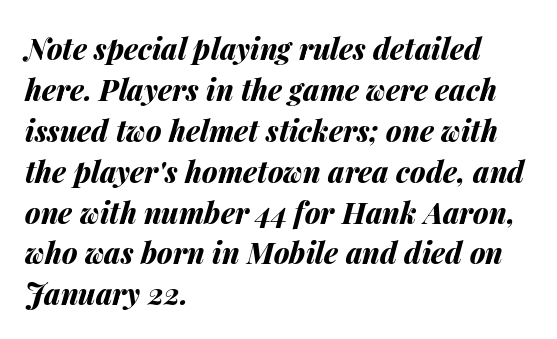
The image shows 29 px bold type, italic (leaning right); set left-aligned, normal line spacing (1.41x), normal letter spacing, not underlined; medium stroke contrast and a medium x-height.
